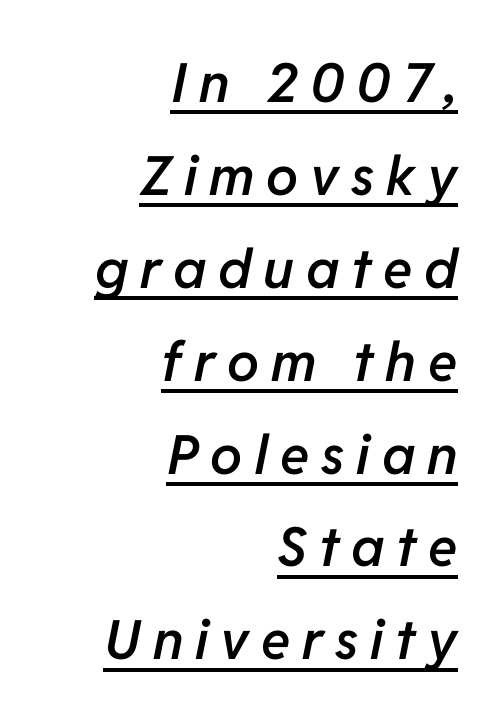
The image shows 54 px semibold type, italic (leaning right); set right-aligned, line spacing 1.72x, unusually wide letter spacing (+0.22 em), underlined; low stroke contrast and a medium x-height.
